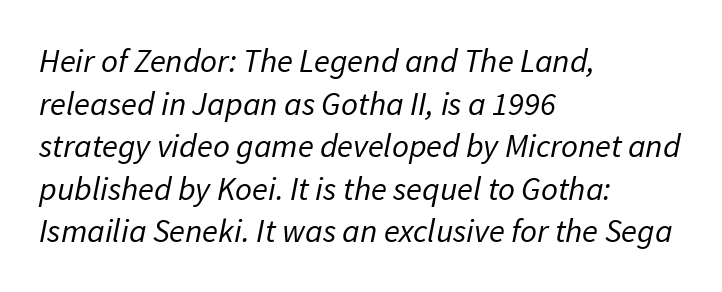
The image shows 33 px regular-weight sans-serif type; set left-aligned, normal line spacing (1.29x), normal letter spacing, not underlined; low stroke contrast and a medium x-height.
